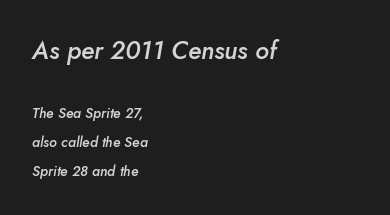
Q: Is the text bold? A: Semi-bold.
Q: Is the text italic (slanted)? A: Yes, it leans right by about 5 degrees.
Q: Is the text underlined? A: No.
Q: How is the paragraph aligned? A: Left-aligned.
Q: Is the spacing between letters normal or unusually wide? A: Normal.
Q: Is the spacing between lines tight, normal or loose? A: Loose.
Q: Which block of text is set in a larger size, the first (top) or the second (bottom)? A: The first (top) one.
